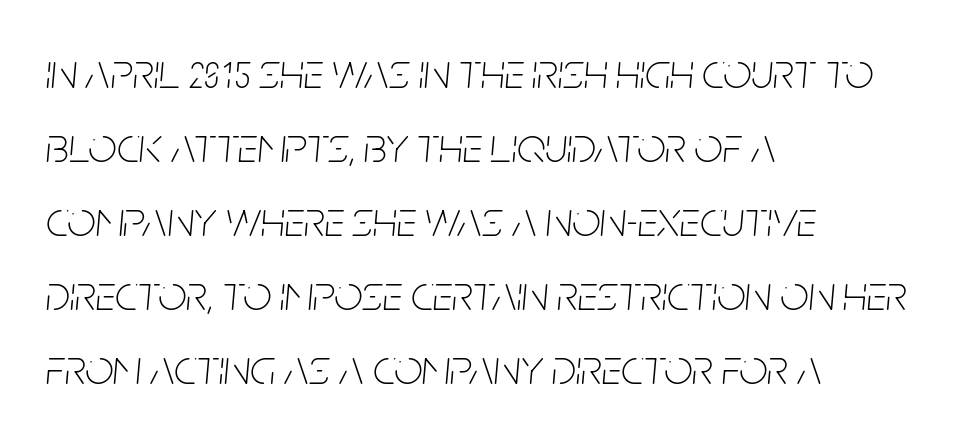
The image shows 50 px thin, condensed type, italic (leaning right); set left-aligned, normal line spacing (1.48x), normal letter spacing, not underlined; low stroke contrast and a large x-height.
